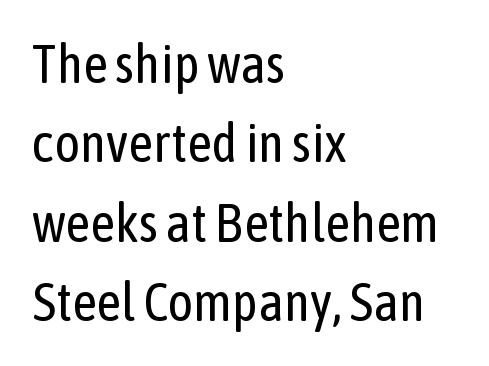
Q: Is the text bold? A: No.
Q: Is the text italic (slanted)? A: No, it is upright.
Q: Is the typeface a serif or a sans-serif typeface? A: Sans-serif.
Q: Is the text underlined? A: No.
Q: How is the paragraph aligned? A: Left-aligned.
Q: Is the spacing between letters normal or unusually wide? A: Normal.
Q: Is the spacing between lines tight, normal or loose? A: Normal.
Q: Width (condensed, normal, or wide)? A: Condensed.
Q: Stroke contrast? A: Low.
Q: x-height? A: Medium.
Q: Monospaced? A: No.
